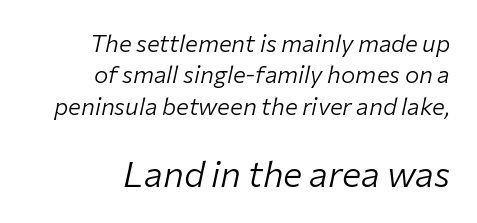
The foot of each line stays bare and open. Which chunk is bigger? The second one — the bottom block dwarfs the top. Is this a fixed-width face? No — the glyphs have proportional, varying widths. The line texture is even and compact thanks to regular tracking. The space between consecutive lines is moderate.
